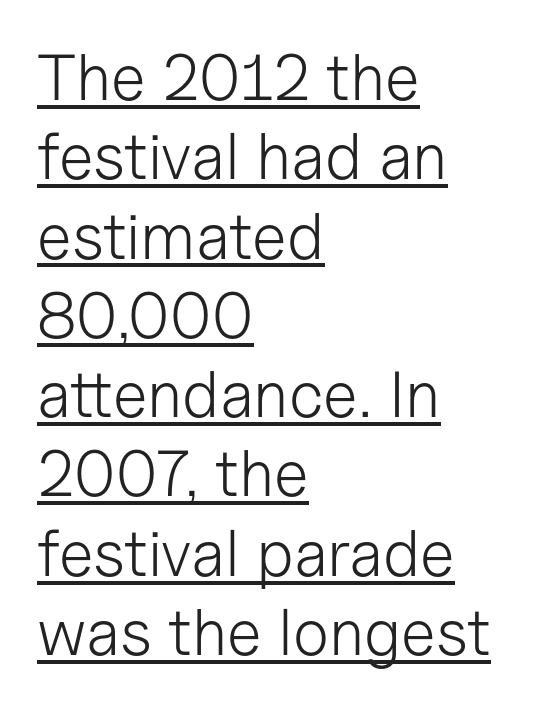
The image shows 65 px light sans-serif type, upright; set left-aligned, line spacing 1.22x, normal letter spacing, underlined; low stroke contrast and a medium x-height.
